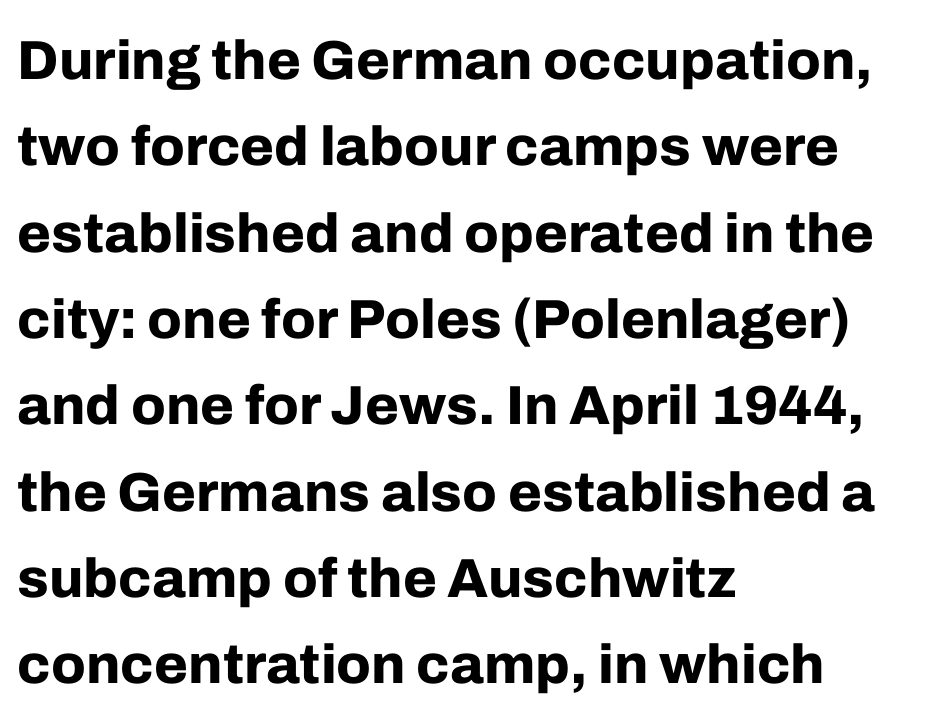
Q: Is the text bold? A: Yes.
Q: Is the text italic (slanted)? A: No, it is upright.
Q: Is the typeface a serif or a sans-serif typeface? A: Sans-serif.
Q: Is the text underlined? A: No.
Q: How is the paragraph aligned? A: Left-aligned.
Q: Is the spacing between letters normal or unusually wide? A: Normal.
Q: Is the spacing between lines tight, normal or loose? A: Normal.
Q: Width (condensed, normal, or wide)? A: Normal.
Q: Stroke contrast? A: Low.
Q: x-height? A: Medium.
Q: Monospaced? A: No.
